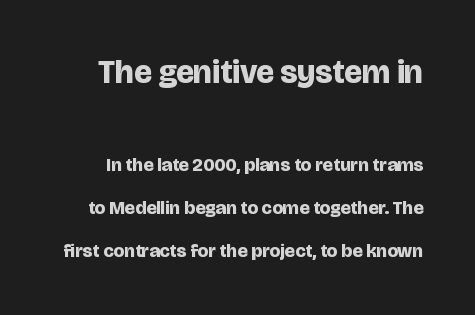
The image shows 33 px bold sans-serif type, upright; set loose line spacing (2.26x), normal letter spacing, not underlined; the first (top) block is 1.74x larger; low stroke contrast and a large x-height.
